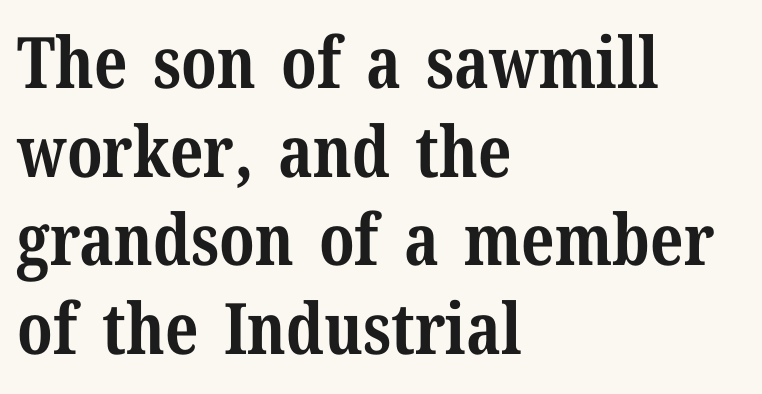
The image shows 71 px bold serif type, upright; set left-aligned, normal line spacing (1.25x), normal letter spacing, not underlined; medium stroke contrast and a medium x-height.
